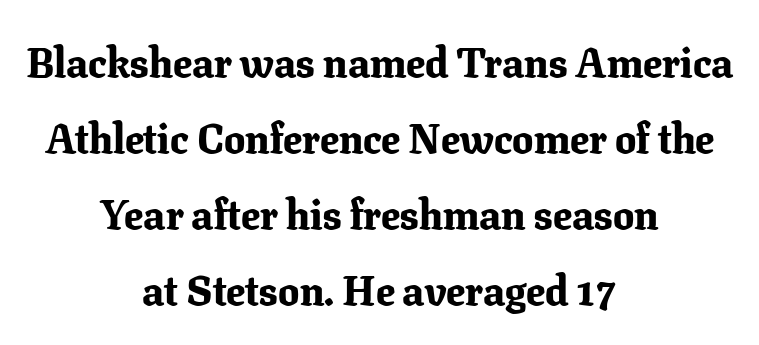
Q: Is the text bold? A: Yes.
Q: Is the text italic (slanted)? A: No, it is upright.
Q: Is the typeface a serif or a sans-serif typeface? A: Serif.
Q: Is the text underlined? A: No.
Q: How is the paragraph aligned? A: Centered.
Q: Is the spacing between letters normal or unusually wide? A: Normal.
Q: Width (condensed, normal, or wide)? A: Normal.
Q: Stroke contrast? A: Low.
Q: x-height? A: Medium.
Q: Monospaced? A: No.
